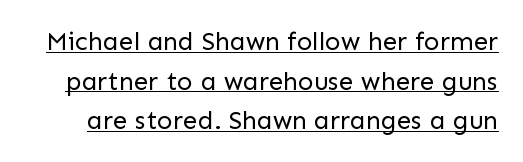
{"italic": "no", "bold": "no", "underline": "yes", "line_spacing": "normal", "line_spacing_ratio": 1.52, "letter_spacing": "normal", "letter_spacing_em": 0.0, "glyph_px": 26}
